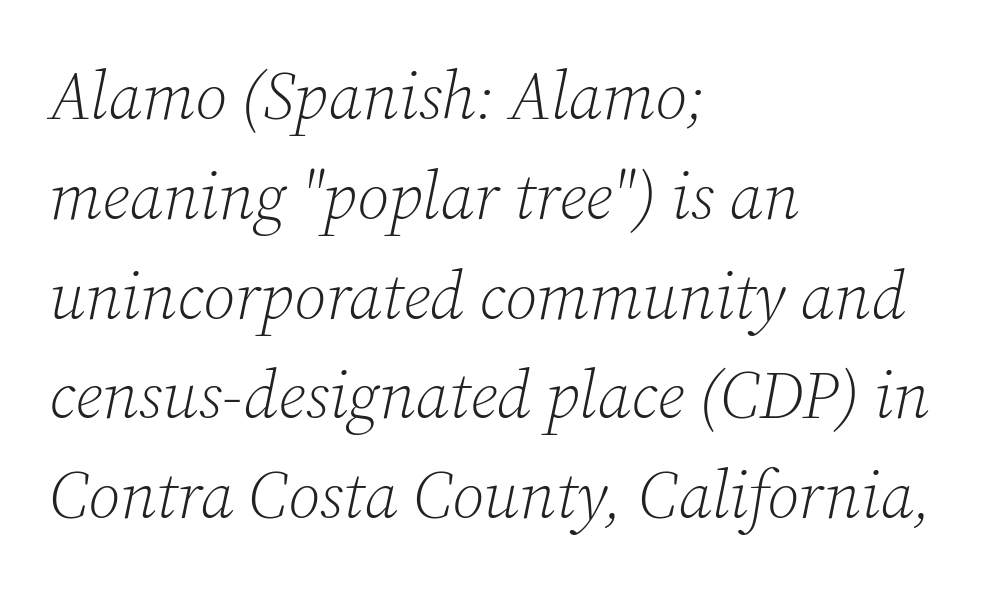
{"serif": "yes", "italic": "yes", "lean": "right", "slant_degrees": 12, "bold": "no", "weight": "light", "width": "normal", "stroke_contrast": "low", "x_height": "medium", "monospaced": "no", "underline": "no", "align": "left", "line_spacing": "normal", "line_spacing_ratio": 1.49, "letter_spacing": "normal", "letter_spacing_em": 0.0, "glyph_px": 67}
